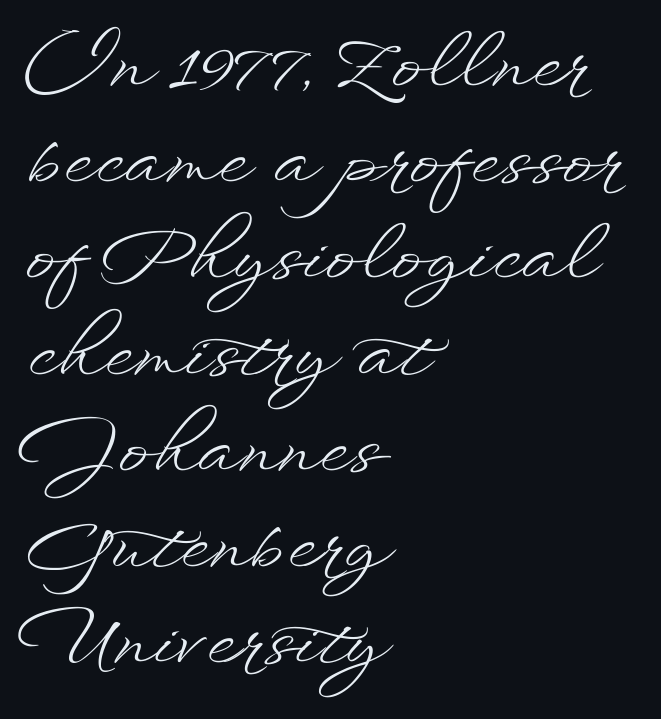
{"bold": "no", "weight": "light", "width": "wide", "stroke_contrast": "low", "x_height": "small", "monospaced": "no", "underline": "no", "align": "left", "line_spacing": "normal", "line_spacing_ratio": 1.3, "letter_spacing": "normal", "letter_spacing_em": 0.0, "glyph_px": 74}
